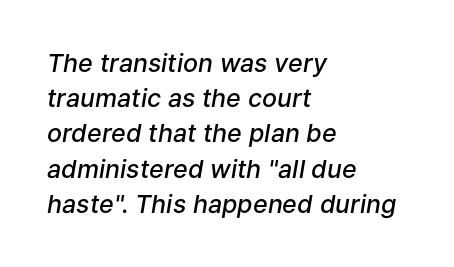
The image shows 25 px text type, italic (leaning right); set left-aligned, normal line spacing (1.41x), normal letter spacing, not underlined.
